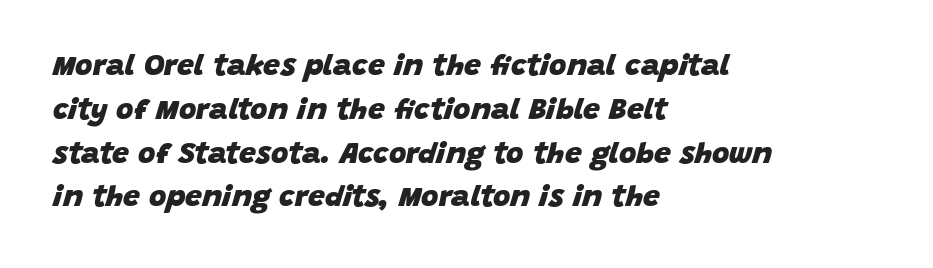
A student would call this left alignment; a typographer would say flush left, rag right. Varying glyph widths throughout — classic text-font behaviour. These lines keep a tight, regular rhythm from letter to letter. Notice how the stems are inclined rather than vertical — that's the hallmark of italics. Pretty heavy lettering here — definitely bold. Summary of vertical rhythm: regular, with standard interline spacing.
